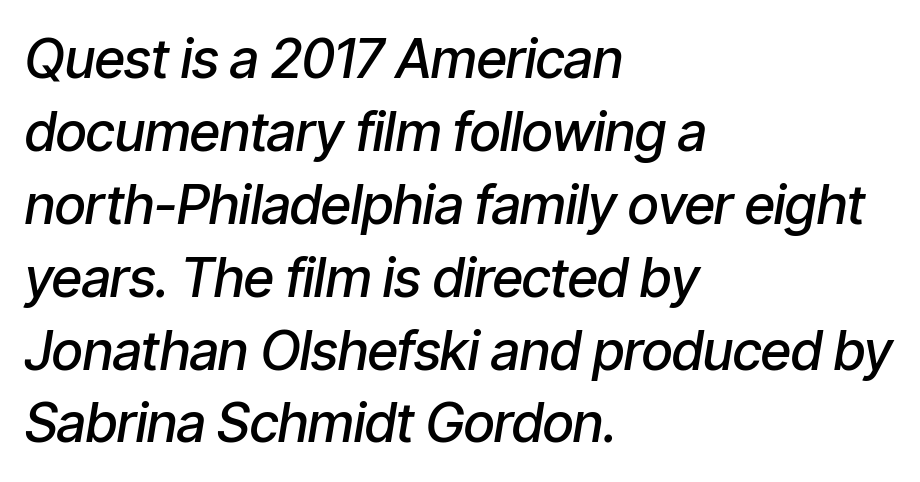
The image shows 54 px semibold, condensed type, italic (leaning right); set left-aligned, normal line spacing (1.35x), normal letter spacing, not underlined; low stroke contrast and a medium x-height.
